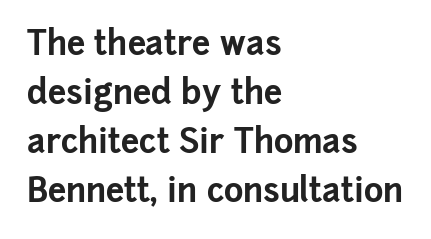
Just letters on the line, the space beneath them empty. Font category for this specimen: sans-serif. Proportional: the letters do not fall into vertical columns. Does extra space separate the letters? No, they use regular spacing. How would I describe the line gaps? Plain and ordinary.
